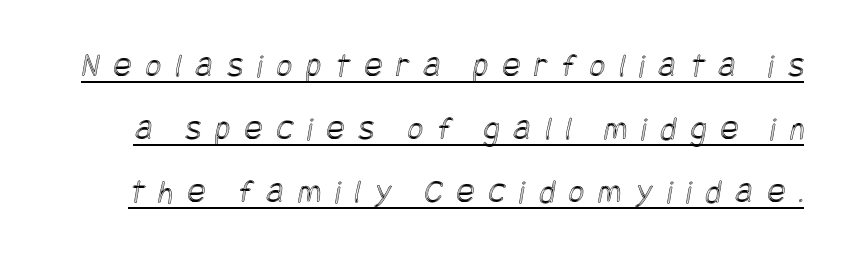
The image shows 34 px condensed type; set line spacing 1.86x, unusually wide letter spacing (+0.41 em), underlined; a large x-height.
